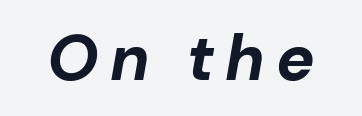
The baseline area is clear. If you drew a line through each stem, it would be angled. The rendering uses natural spacing where letterforms have individual widths. Typographic density is high because the face is bold.
